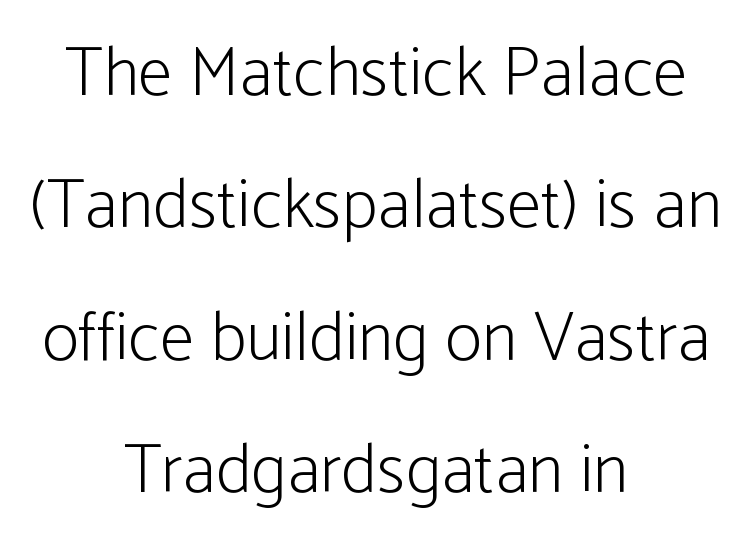
{"serif": "no", "italic": "no", "bold": "no", "weight": "light", "width": "condensed", "stroke_contrast": "low", "x_height": "medium", "monospaced": "no", "underline": "no", "align": "center", "line_spacing_ratio": 1.89, "letter_spacing": "normal", "letter_spacing_em": 0.0, "glyph_px": 70}
